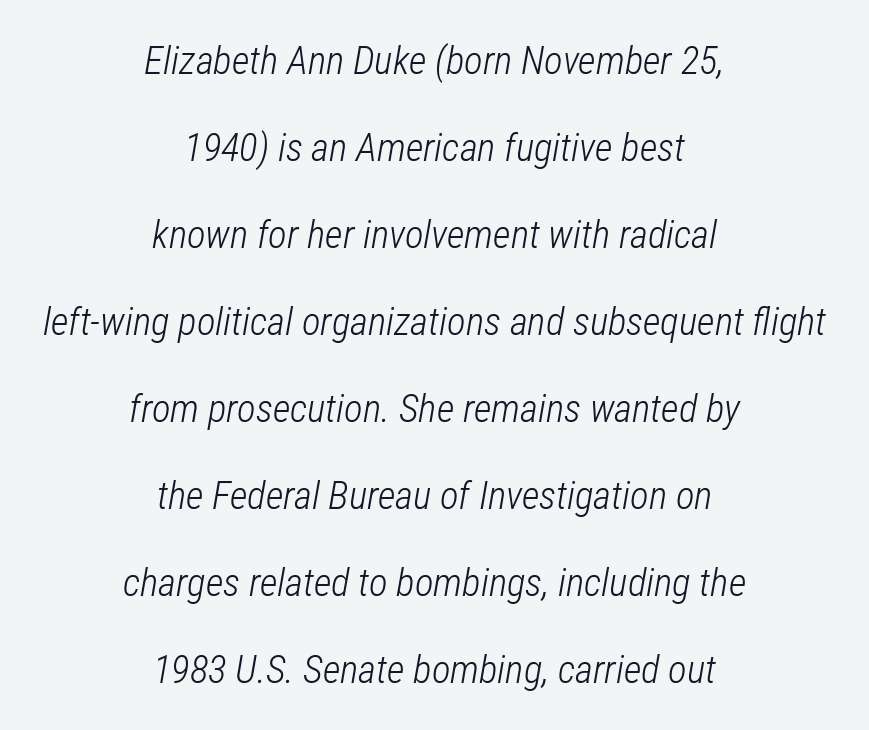
Between one letter and the next there's only the usual sliver of space. Summary of weight: not heavy and not bold. How would I describe the line gaps? Wide and relaxed. These lines were composed using italics.
